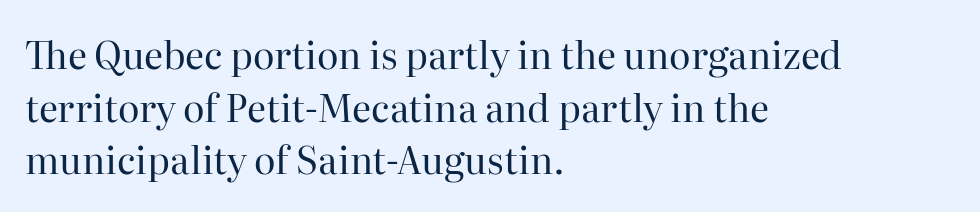
The image shows 37 px regular-weight serif type, upright; set left-aligned, normal line spacing (1.42x), normal letter spacing, not underlined; high stroke contrast and a medium x-height.
